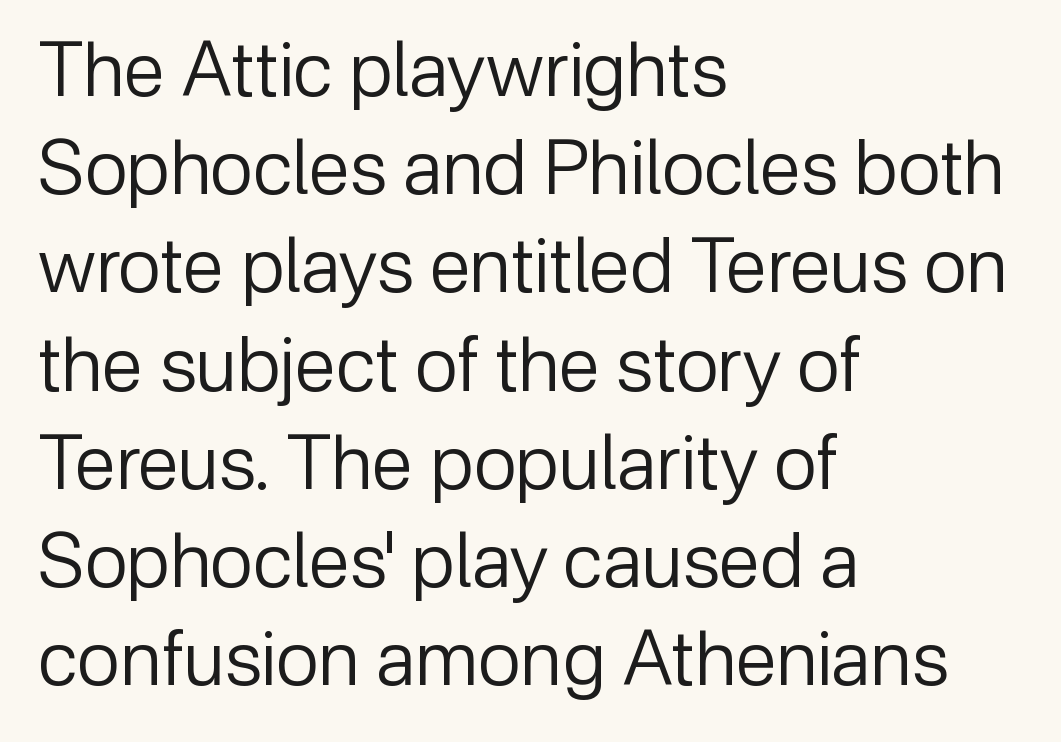
The face used here is proportionally spaced, like ordinary book or web type. Tracking here is standard; glyphs follow each other at the usual distance. Stems and bowls with no extra thickness — not bold. This block has exactly the height ordinary leading produces. The passage shown is not underscored anywhere.
